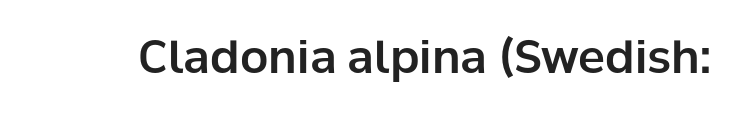
{"serif": "no", "italic": "no", "width": "normal", "stroke_contrast": "low", "x_height": "medium", "monospaced": "no", "underline": "no", "letter_spacing": "normal", "letter_spacing_em": 0.0, "glyph_px": 45}
